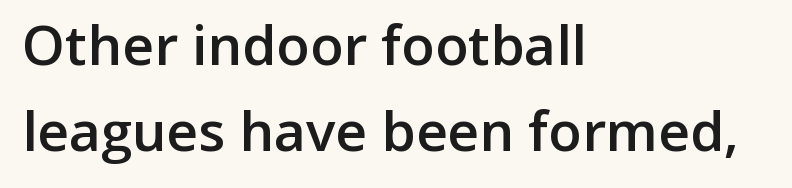
Q: Is the text bold? A: Semi-bold.
Q: Is the text italic (slanted)? A: No, it is upright.
Q: Is the typeface a serif or a sans-serif typeface? A: Sans-serif.
Q: Is the text underlined? A: No.
Q: How is the paragraph aligned? A: Left-aligned.
Q: Is the spacing between letters normal or unusually wide? A: Normal.
Q: Is the spacing between lines tight, normal or loose? A: Normal.
Q: Width (condensed, normal, or wide)? A: Normal.
Q: Stroke contrast? A: Low.
Q: x-height? A: Medium.
Q: Monospaced? A: No.
